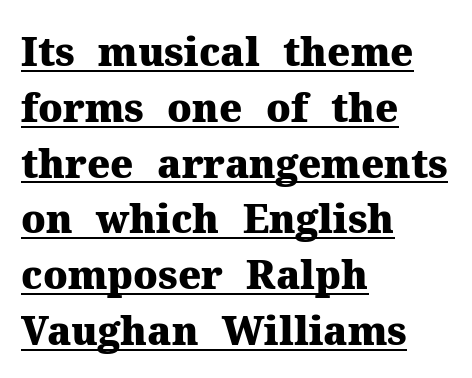
These words are printed bold, with thick strokes throughout. You can see a thin bar hugging the bottom of the glyphs. How are the letters spaced? Ordinarily, with no added tracking. Think of a printed novel: that variable character pitch is what you see here. This sample is left-justified, so line endings fall wherever the words run out. The typography opts for an upright posture over an oblique one.
